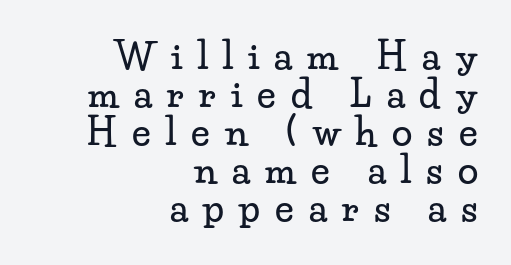
The image shows 37 px wide serif type, upright; set right-aligned, tight line spacing (1.03x), unusually wide letter spacing (+0.41 em), not underlined; low stroke contrast and a small x-height.
